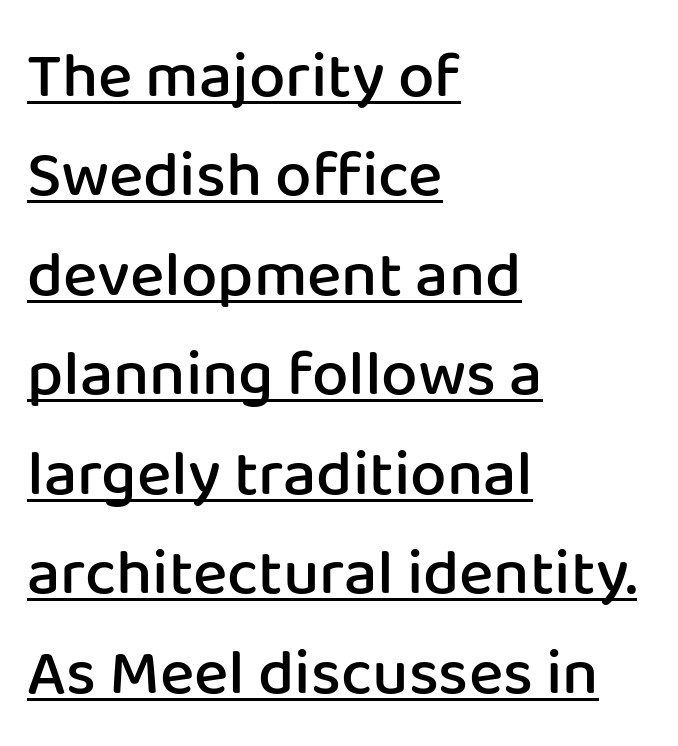
Type style note: lacks serifs. The characters look somewhat weighty, a semibold short of true bold. Proportional: the letters do not fall into vertical columns. The typography opts for an upright posture over an oblique one. This is underlined copy, the kind a proofreader might mark for attention.
